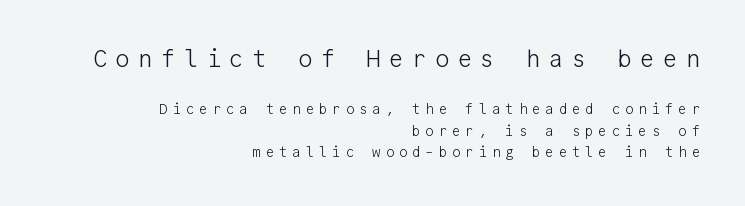
{"italic": "no", "bold": "no", "underline": "no", "align": "right", "line_spacing": "normal", "line_spacing_ratio": 1.54, "letter_spacing": "wide", "letter_spacing_em": 0.35, "larger_block": "first", "size_ratio": 1.71, "glyph_px": 24}
